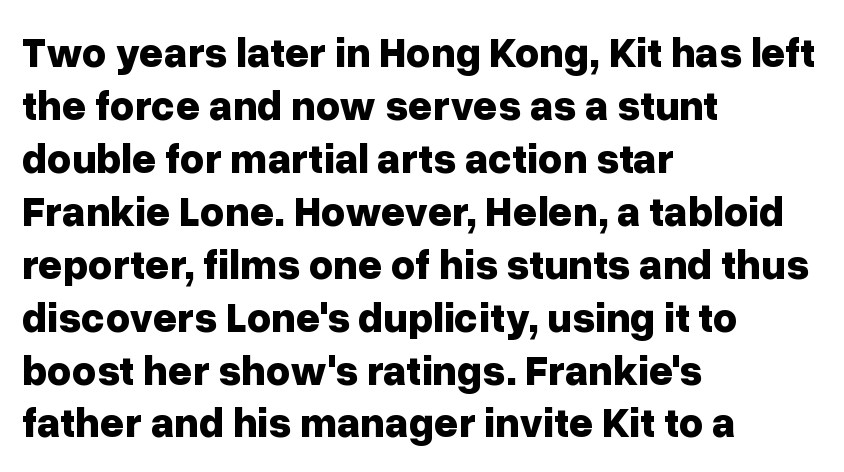
If you measured baseline to baseline, you'd find a middling distance. Do the characters align in a grid? No, the font is proportional. The characters display no serif detailing; their extremities are plain. No italicization has been applied; the sample stays upright.
